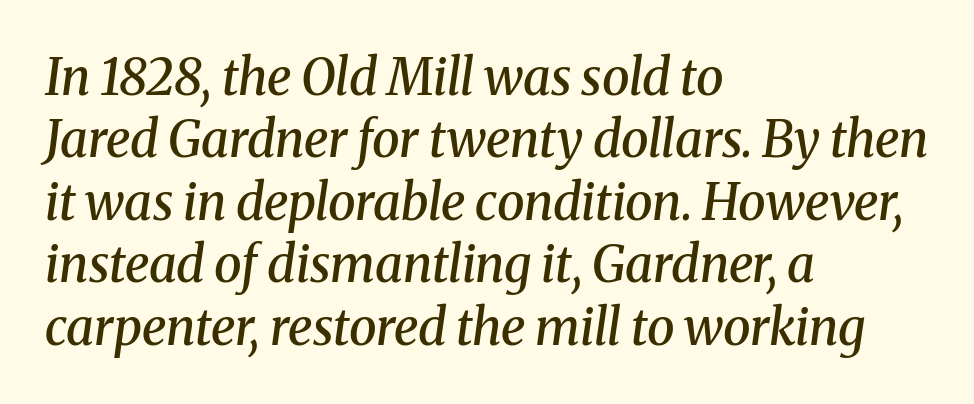
Q: Is the text bold? A: Semi-bold.
Q: Is the text italic (slanted)? A: Yes, it leans right by about 8 degrees.
Q: Is the typeface a serif or a sans-serif typeface? A: Serif.
Q: Is the text underlined? A: No.
Q: How is the paragraph aligned? A: Left-aligned.
Q: Is the spacing between letters normal or unusually wide? A: Normal.
Q: Is the spacing between lines tight, normal or loose? A: Normal.
Q: Width (condensed, normal, or wide)? A: Normal.
Q: Stroke contrast? A: Medium.
Q: x-height? A: Medium.
Q: Monospaced? A: No.
